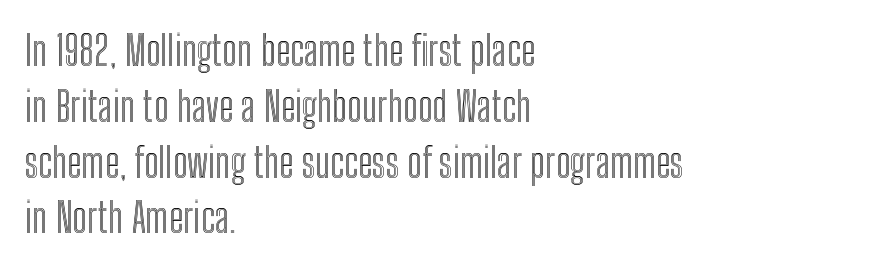
The image shows 41 px condensed type, upright; set left-aligned, normal line spacing (1.36x), normal letter spacing, not underlined; a medium x-height.
